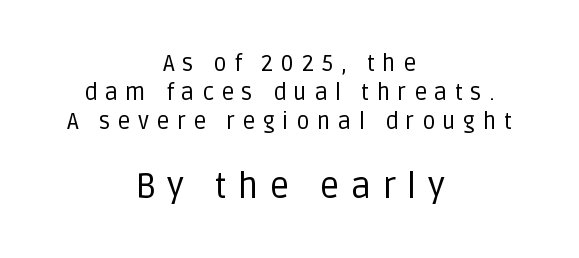
The image shows 35 px regular-weight sans-serif type, upright; set centered, normal line spacing (1.27x), unusually wide letter spacing (+0.32 em), not underlined; the second (bottom) block is 1.52x larger; low stroke contrast and a large x-height.
